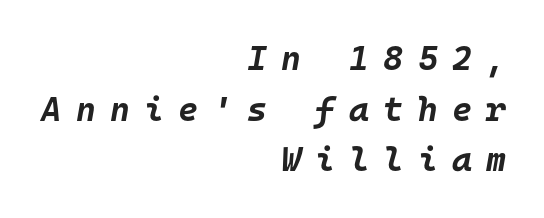
The image shows 34 px bold type, italic (leaning right), monospaced; set right-aligned, normal line spacing (1.49x), unusually wide letter spacing (+0.42 em), not underlined; low stroke contrast and a large x-height.
